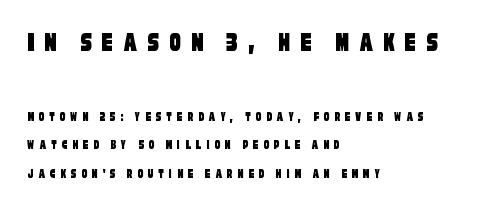
Notice the wide empty band between every row — that's loose leading. The rendering shrinks the type as you move from the upper chunk to the lower. Honestly, the letter spacing is so wide it's the main thing you notice. Unlike a traditional serif, this face leaves its strokes unadorned. The foot of each line stays bare and open. The rendering uses natural spacing where letterforms have individual widths.
